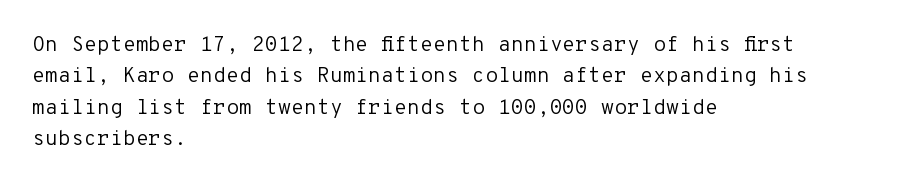
The image shows 21 px text type, upright; set left-aligned, normal line spacing (1.5x), normal letter spacing, not underlined.
